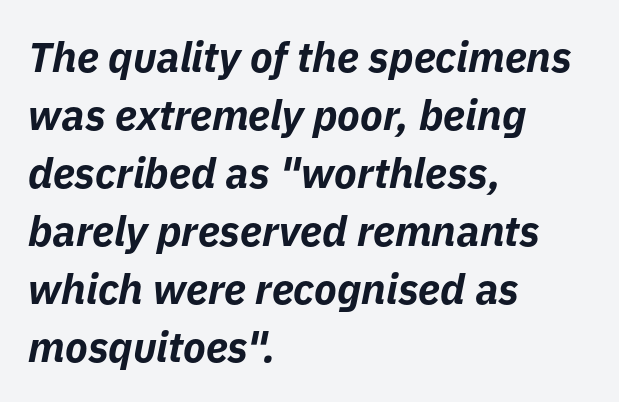
{"italic": "yes", "lean": "right", "slant_degrees": 11, "bold": "yes", "weight": "bold", "width": "normal", "stroke_contrast": "low", "x_height": "medium", "monospaced": "no", "underline": "no", "align": "left", "line_spacing": "normal", "line_spacing_ratio": 1.38, "letter_spacing": "normal", "letter_spacing_em": 0.0, "glyph_px": 42}
